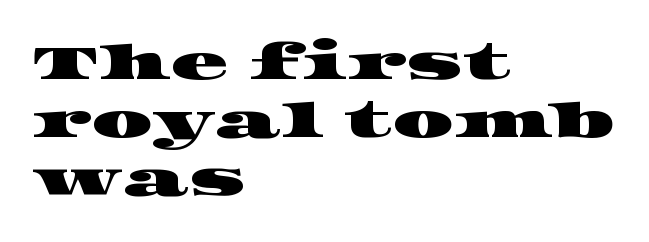
Spacing between characters is what you'd get straight out of the box. Reading down the block, your eye returns to a fixed left position each line. The typeface chosen for these lines features serifs. Honestly, there is no underline to notice here at all. The face used here is proportionally spaced, like ordinary book or web type.
